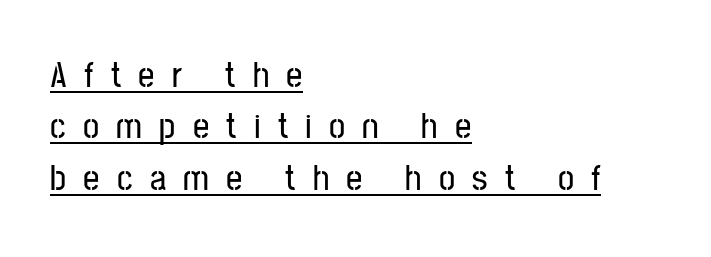
{"serif": "no", "italic": "no", "width": "condensed", "stroke_contrast": "low", "x_height": "medium", "monospaced": "no", "underline": "yes", "align": "left", "line_spacing": "normal", "line_spacing_ratio": 1.43, "letter_spacing": "wide", "letter_spacing_em": 0.48, "glyph_px": 36}
